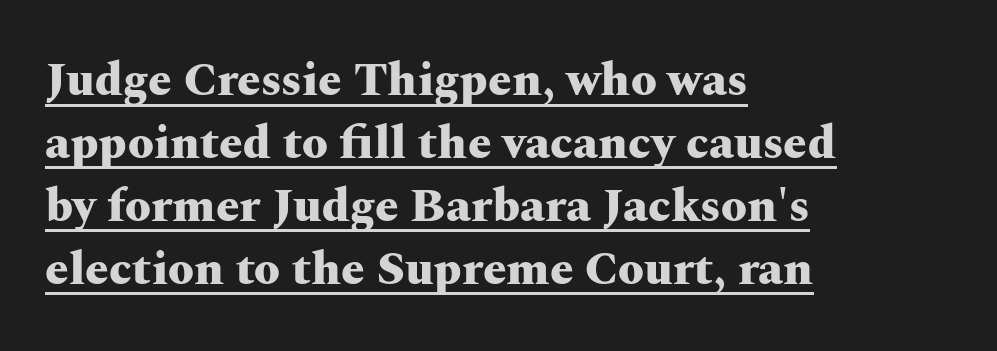
Do the letters lean? They stand straight. This rendering employs a face with finishing strokes, i.e., a serif. A normal amount of white space separates one row of letters from the next. Does the copy run flush right? No — it runs flush left. Look at the stroke-to-counter ratio: heavy, a bold. Think of a printed novel: that variable character pitch is what you see here.
